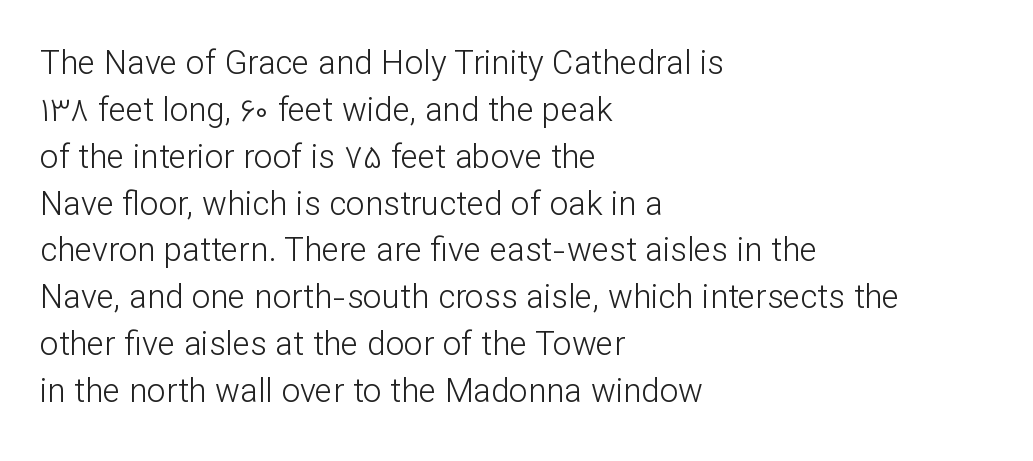
The image shows 33 px light sans-serif type, upright; set left-aligned, normal line spacing (1.42x), normal letter spacing, not underlined; low stroke contrast and a medium x-height.
